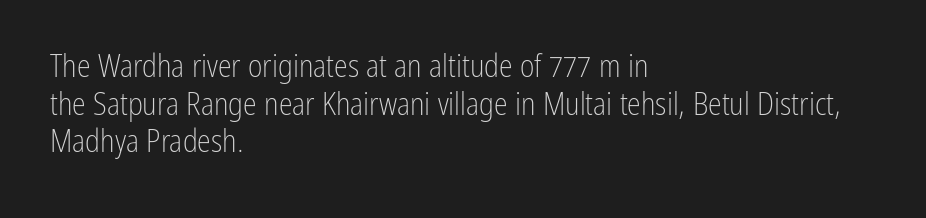
{"serif": "no", "italic": "no", "bold": "no", "weight": "light", "width": "condensed", "stroke_contrast": "low", "x_height": "medium", "monospaced": "no", "underline": "no", "align": "left", "line_spacing_ratio": 1.21, "letter_spacing": "normal", "letter_spacing_em": 0.0, "glyph_px": 31}
